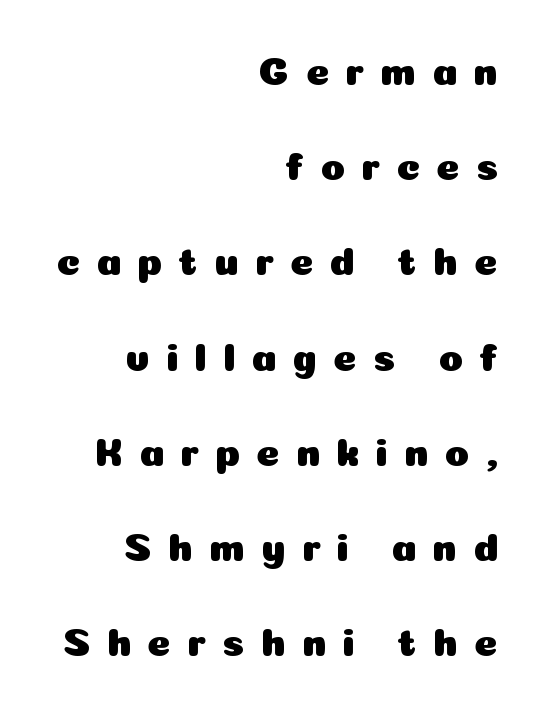
You can tell from the bare stems that sans-serif type was used. This rendering uses right alignment, leaving the left contour irregular. The axis of the letterforms is exactly vertical. A typesetter would call this leading open, well beyond the default.
